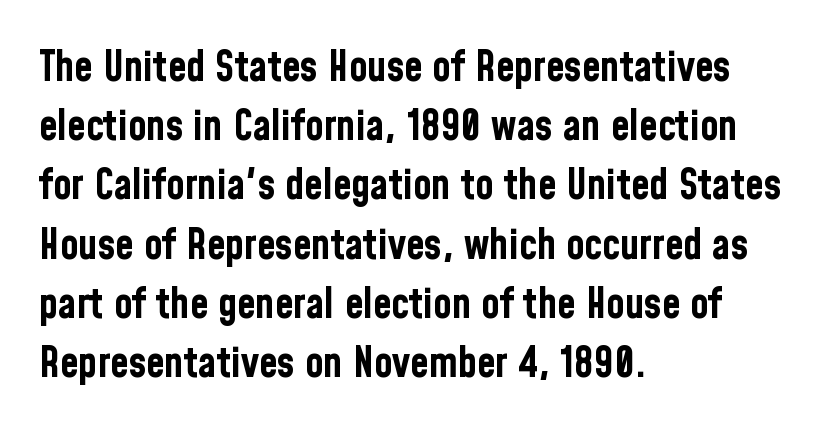
Q: Is the text bold? A: Yes.
Q: Is the text italic (slanted)? A: No, it is upright.
Q: Is the typeface a serif or a sans-serif typeface? A: Sans-serif.
Q: Is the text underlined? A: No.
Q: How is the paragraph aligned? A: Left-aligned.
Q: Is the spacing between letters normal or unusually wide? A: Normal.
Q: Is the spacing between lines tight, normal or loose? A: Normal.
Q: Width (condensed, normal, or wide)? A: Condensed.
Q: Stroke contrast? A: Low.
Q: x-height? A: Medium.
Q: Monospaced? A: No.
